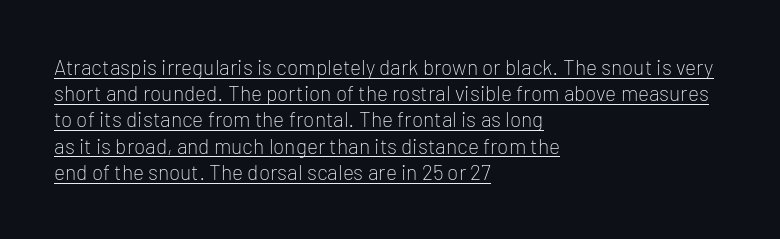
These lines are set flush left with a ragged right edge. Check the space under the baseline: a stroke is drawn there. The typography opts for an upright posture over an oblique one. Unbolded letterforms with no extra heft. In terms of letterspacing, this is plain default setting.
